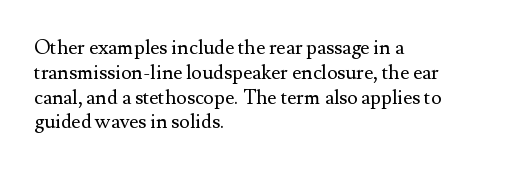
{"italic": "no", "bold": "no", "underline": "no", "align": "left", "line_spacing_ratio": 1.24, "letter_spacing": "normal", "letter_spacing_em": 0.0, "glyph_px": 20}
